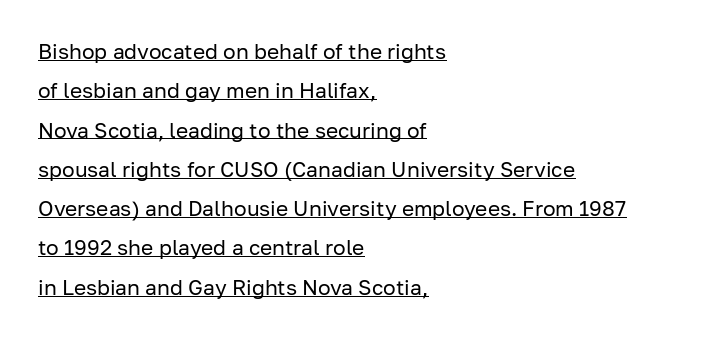
Short note: letters normally spaced. Vertical stems look standard width or narrower in stroke. Do the letters lean? They stand straight. The lettering is marked with a stroke running underneath it.
